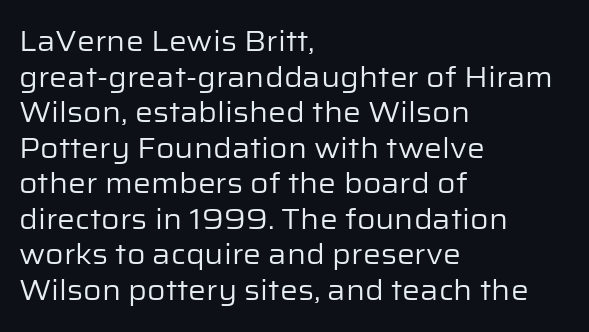
The image shows 28 px regular-weight sans-serif type, upright; set left-aligned, normal line spacing (1.27x), normal letter spacing, not underlined; low stroke contrast and a medium x-height.
